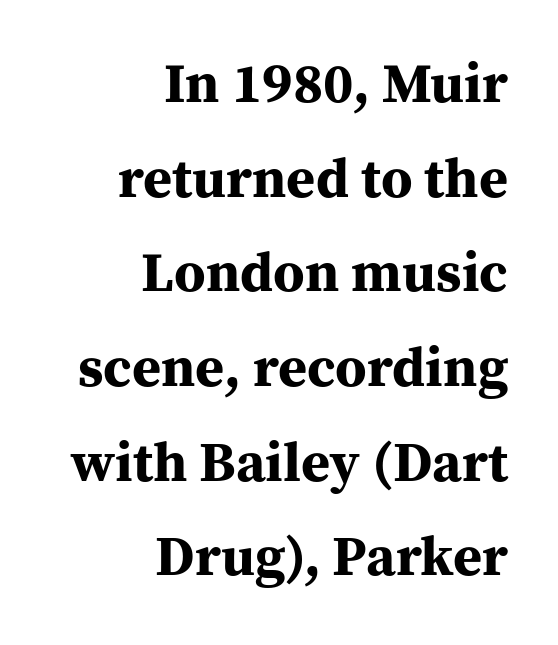
The image shows 56 px bold serif type, upright; set right-aligned, normal line spacing (1.69x), normal letter spacing, not underlined; medium stroke contrast and a medium x-height.
